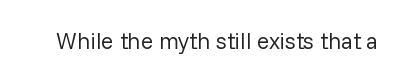
{"italic": "no", "bold": "no", "underline": "no", "letter_spacing": "normal", "letter_spacing_em": 0.0, "glyph_px": 23}
